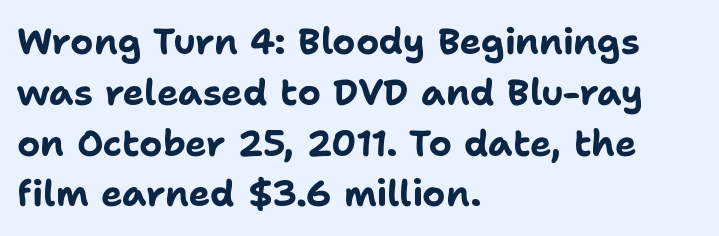
Look at the bottom of the vertical strokes: they stop flat, with no serifs. Rendered with straight, roman letterforms. The gap between lines stays unmarked. What weight is shown? A full bold with thick strokes. Summary of vertical rhythm: regular, with standard interline spacing. Spacing verdict: proportional, widths tailored to each character.
